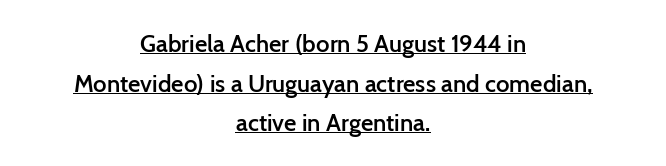
Q: Is the text bold? A: Semi-bold.
Q: Is the text italic (slanted)? A: No, it is upright.
Q: Is the text underlined? A: Yes.
Q: How is the paragraph aligned? A: Centered.
Q: Is the spacing between letters normal or unusually wide? A: Normal.
Q: Is the spacing between lines tight, normal or loose? A: Normal.
